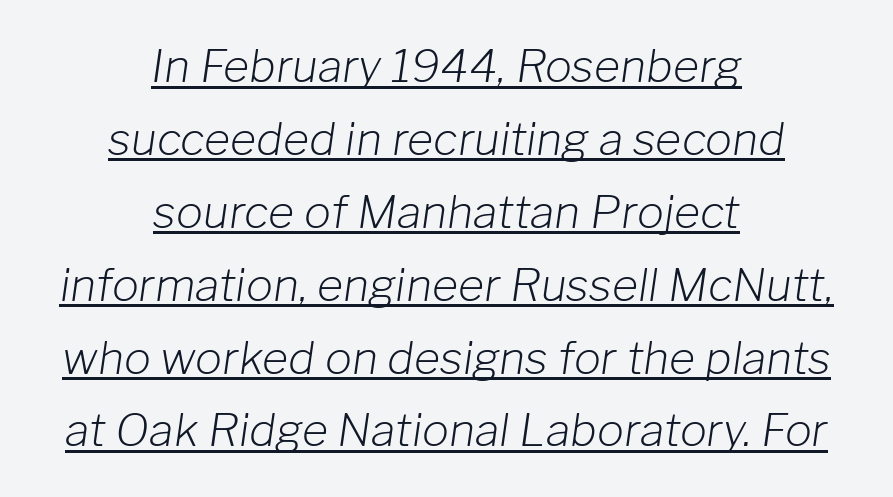
The image shows 45 px light type, italic (leaning right); set centered, normal line spacing (1.62x), normal letter spacing, underlined; low stroke contrast and a medium x-height.
